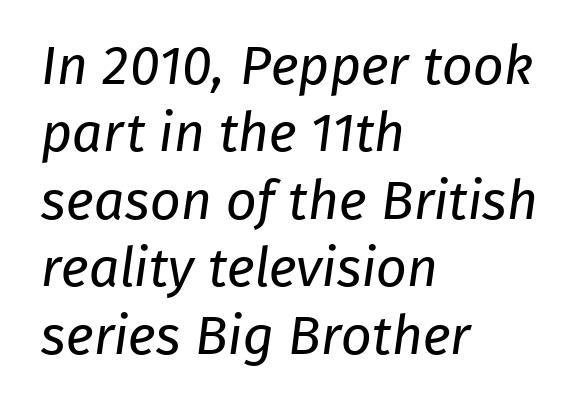
The image shows 54 px regular-weight sans-serif type; set left-aligned, normal line spacing (1.25x), normal letter spacing, not underlined; low stroke contrast and a medium x-height.
